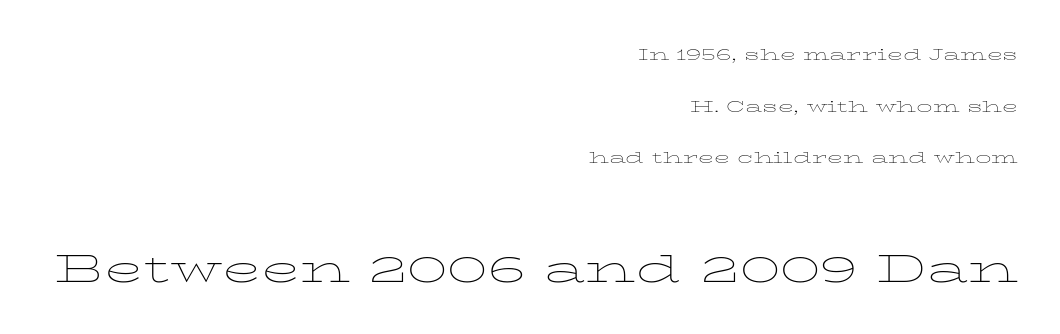
The image shows 52 px thin, wide type, upright; set right-aligned, loose line spacing (2.46x), normal letter spacing, not underlined; the second (bottom) block is 2.48x larger; low stroke contrast and a medium x-height.
